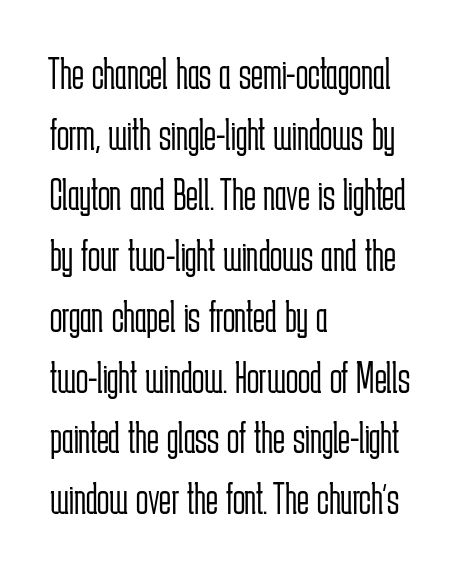
The words here are not underlined. These lines sit exactly where default settings would place them. Each word holds together tightly as a unit, with standard inter-letter gaps. Ascenders rise straight up at ninety degrees. The font sits on the lighter half of the weight spectrum, regular included.
